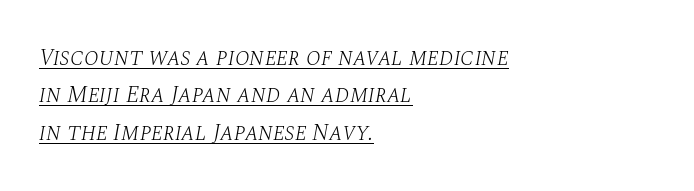
Q: Is the text bold? A: No.
Q: Is the text italic (slanted)? A: Yes, it leans right by about 10 degrees.
Q: Is the text underlined? A: Yes.
Q: How is the paragraph aligned? A: Left-aligned.
Q: Is the spacing between letters normal or unusually wide? A: Normal.
Q: Is the spacing between lines tight, normal or loose? A: Normal.
